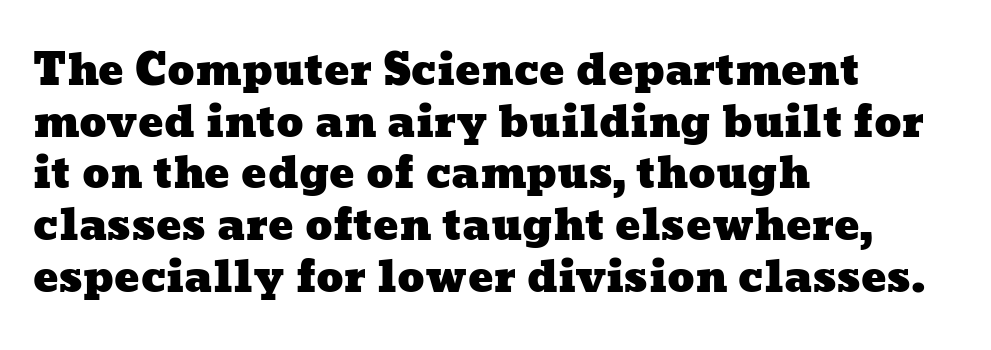
{"width": "wide", "stroke_contrast": "low", "x_height": "medium", "monospaced": "no", "underline": "no", "align": "left", "line_spacing_ratio": 1.23, "letter_spacing": "normal", "letter_spacing_em": 0.0, "glyph_px": 42}
